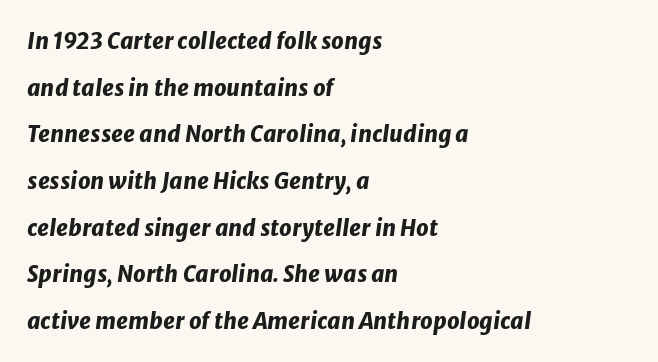
The image shows 22 px bold type, italic (leaning right); set left-aligned, loose line spacing (2.12x), normal letter spacing, not underlined.
